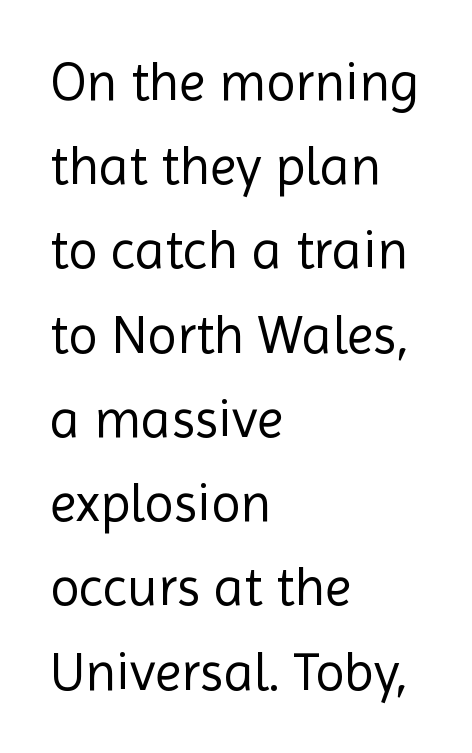
A light-to-regular cut is what we see here. Standard letterfit; no display-style spreading of the glyphs. This sample uses an upright cut, with every glyph sitting square on the baseline. The area under the type is left untouched.
